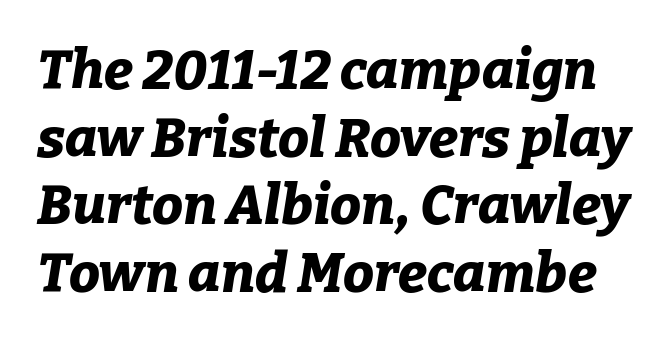
The image shows 55 px bold type, italic (leaning right); set line spacing 1.23x, normal letter spacing, not underlined; low stroke contrast and a medium x-height.
